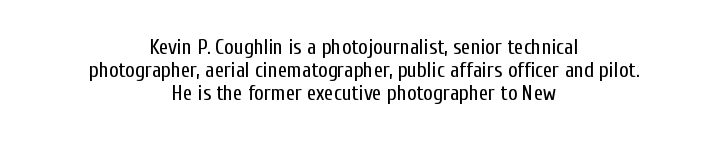
{"italic": "no", "bold": "no", "underline": "no", "align": "center", "line_spacing": "tight", "line_spacing_ratio": 1.1, "letter_spacing": "normal", "letter_spacing_em": 0.0, "glyph_px": 21}
